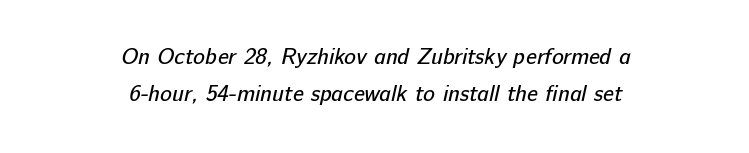
The image shows 22 px text type; set centered, normal line spacing (1.7x), normal letter spacing, not underlined.
